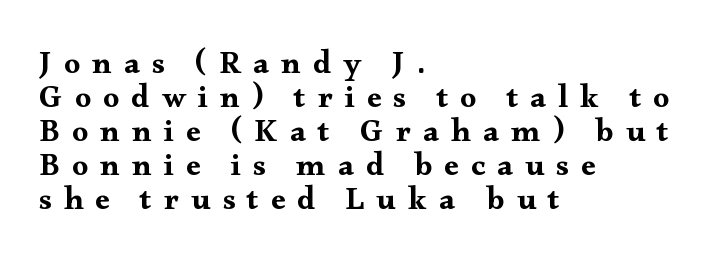
Q: Is the text italic (slanted)? A: No, it is upright.
Q: Is the typeface a serif or a sans-serif typeface? A: Serif.
Q: Is the text underlined? A: No.
Q: How is the paragraph aligned? A: Left-aligned.
Q: Is the spacing between letters normal or unusually wide? A: Unusually wide.
Q: Is the spacing between lines tight, normal or loose? A: Tight.
Q: Width (condensed, normal, or wide)? A: Wide.
Q: Stroke contrast? A: Medium.
Q: x-height? A: Small.
Q: Monospaced? A: No.
